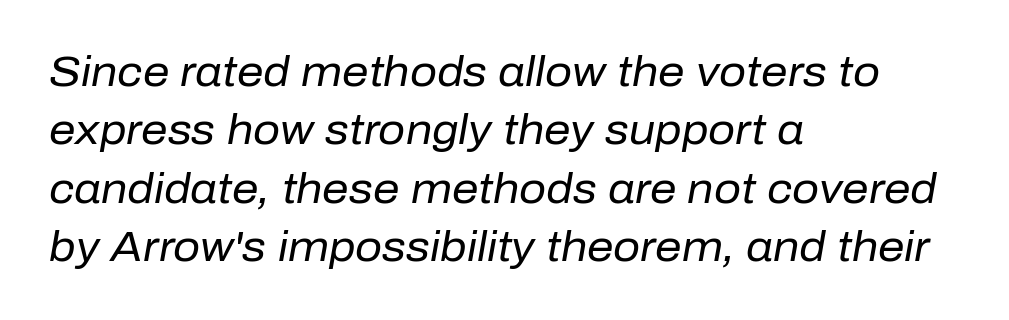
The image shows 42 px regular-weight type, italic (leaning right); set left-aligned, normal line spacing (1.39x), normal letter spacing, not underlined; low stroke contrast and a medium x-height.
